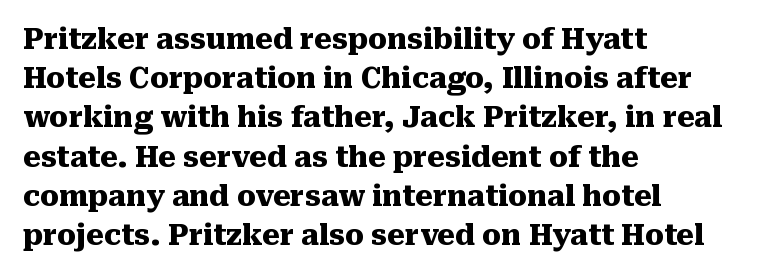
The image shows 28 px heavy serif type, upright; set left-aligned, normal line spacing (1.4x), normal letter spacing, not underlined; medium stroke contrast and a medium x-height.
